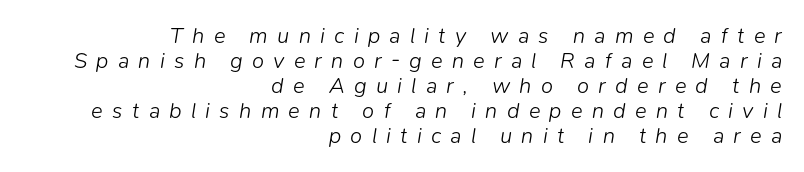
Lines of text with bare space underneath. The lines are quadded right. These lines were composed using italics. The horizontal fit of the characters is loose and conspicuously gappy. Is this a heavy cut? Hardly; it is regular or lighter. Leading is clearly below the norm, producing a dense column.
